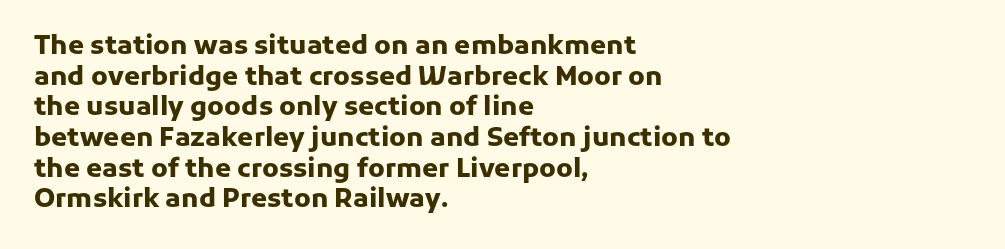
Q: Is the text bold? A: Yes.
Q: Is the text italic (slanted)? A: No, it is upright.
Q: Is the text underlined? A: No.
Q: How is the paragraph aligned? A: Left-aligned.
Q: Is the spacing between letters normal or unusually wide? A: Normal.
